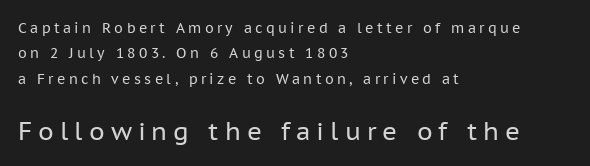
{"italic": "no", "bold": "no", "underline": "no", "align": "left", "line_spacing_ratio": 1.81, "letter_spacing": "wide", "letter_spacing_em": 0.24, "larger_block": "second", "size_ratio": 1.79, "glyph_px": 25}
